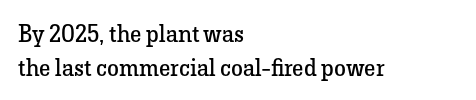
{"italic": "no", "bold": "no", "underline": "no", "align": "left", "line_spacing": "normal", "line_spacing_ratio": 1.41, "letter_spacing": "normal", "letter_spacing_em": 0.0, "glyph_px": 24}
